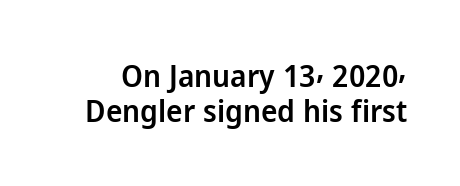
Q: Is the text bold? A: Semi-bold.
Q: Is the text italic (slanted)? A: No, it is upright.
Q: Is the typeface a serif or a sans-serif typeface? A: Sans-serif.
Q: Is the text underlined? A: No.
Q: Is the spacing between letters normal or unusually wide? A: Normal.
Q: Is the spacing between lines tight, normal or loose? A: Tight.
Q: Width (condensed, normal, or wide)? A: Normal.
Q: Stroke contrast? A: Low.
Q: x-height? A: Medium.
Q: Monospaced? A: No.
